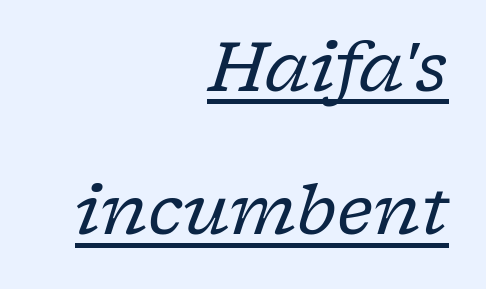
{"serif": "yes", "italic": "yes", "lean": "right", "slant_degrees": 17, "bold": "no", "weight": "regular", "width": "normal", "stroke_contrast": "low", "x_height": "medium", "monospaced": "no", "underline": "yes", "align": "right", "line_spacing": "loose", "line_spacing_ratio": 2.11, "letter_spacing": "normal", "letter_spacing_em": 0.0, "glyph_px": 68}
